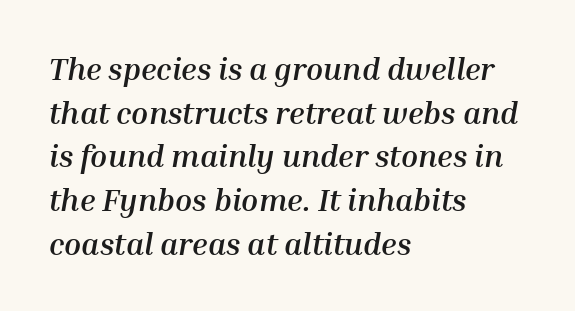
Nothing unusual about the tracking: characters are spaced as the font intends. A full-strength bold gives these letters their thick strokes. Yep, that's italic — everything's leaning. The typesetter chose a ragged-right arrangement here. Vertically, the passage feels balanced, rows spaced as you'd expect.
